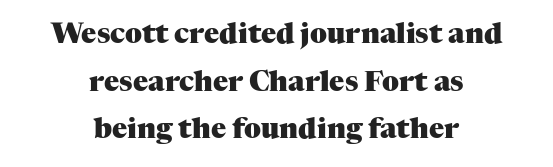
{"serif": "yes", "italic": "no", "bold": "yes", "weight": "heavy", "width": "normal", "stroke_contrast": "medium", "x_height": "medium", "monospaced": "no", "underline": "no", "align": "center", "line_spacing": "normal", "line_spacing_ratio": 1.7, "letter_spacing": "normal", "letter_spacing_em": 0.0, "glyph_px": 28}
